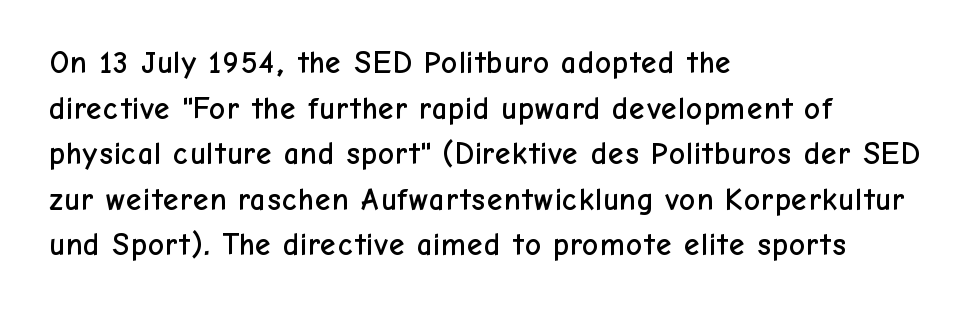
The image shows 31 px sans-serif type, upright; set left-aligned, normal line spacing (1.47x), normal letter spacing, not underlined; low stroke contrast and a medium x-height.
